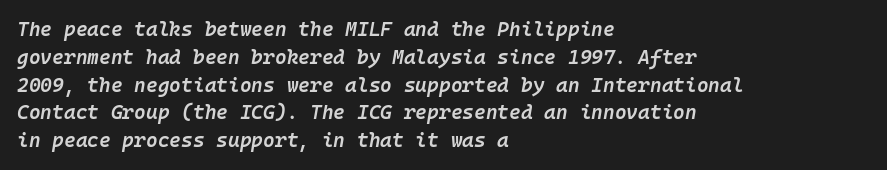
The image shows 20 px text type, italic (leaning right); set left-aligned, normal line spacing (1.39x), normal letter spacing, not underlined.
